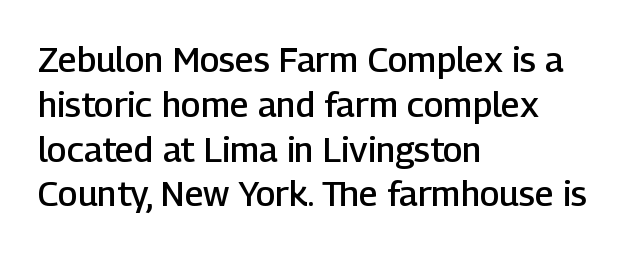
Q: Is the text bold? A: Semi-bold.
Q: Is the text italic (slanted)? A: No, it is upright.
Q: Is the typeface a serif or a sans-serif typeface? A: Sans-serif.
Q: Is the text underlined? A: No.
Q: How is the paragraph aligned? A: Left-aligned.
Q: Is the spacing between letters normal or unusually wide? A: Normal.
Q: Is the spacing between lines tight, normal or loose? A: Normal.
Q: Width (condensed, normal, or wide)? A: Normal.
Q: Stroke contrast? A: Low.
Q: x-height? A: Medium.
Q: Monospaced? A: No.
